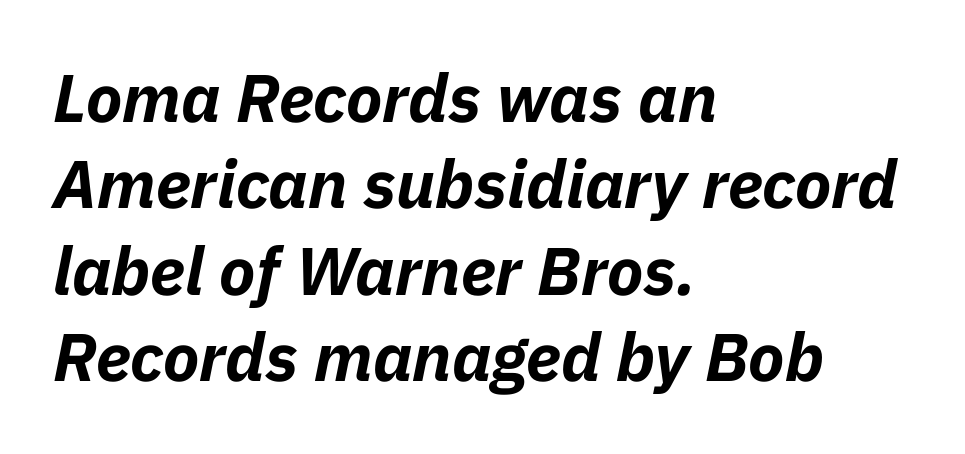
Compared with a centered layout, this one pins lines to the left instead. Line spacing here is normal. The face used here has a pronounced slope to its letters. Spacing verdict: proportional, widths tailored to each character. The tracking reads as untouched default to a designer's eye.
